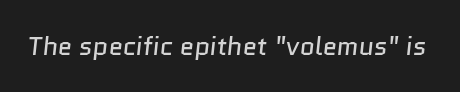
Vertical stems look standard width or narrower in stroke. Unmarked baselines from the first word to the last. There is no visible air inserted between adjacent glyphs.
